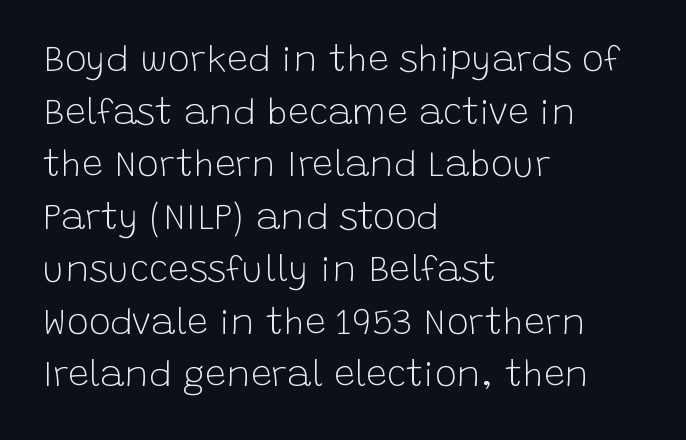
Q: Is the text bold? A: No.
Q: Is the text italic (slanted)? A: No, it is upright.
Q: Is the typeface a serif or a sans-serif typeface? A: Sans-serif.
Q: Is the text underlined? A: No.
Q: How is the paragraph aligned? A: Left-aligned.
Q: Is the spacing between letters normal or unusually wide? A: Normal.
Q: Is the spacing between lines tight, normal or loose? A: Normal.
Q: Width (condensed, normal, or wide)? A: Normal.
Q: Stroke contrast? A: Low.
Q: x-height? A: Large.
Q: Monospaced? A: No.
